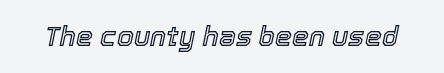
In terms of letterspacing, this is plain default setting. The glyphs are unaccompanied by any horizontal stroke below them. The text carries the slant typical of an italic or oblique font.
